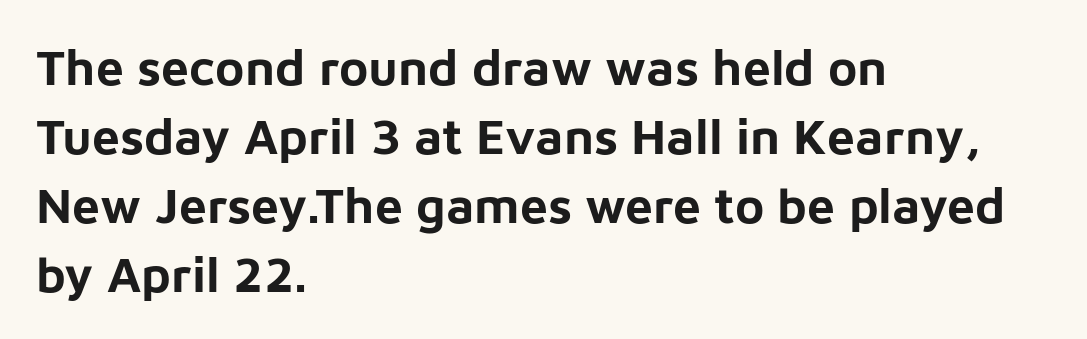
{"serif": "no", "italic": "no", "bold": "yes", "weight": "bold", "width": "normal", "stroke_contrast": "low", "x_height": "medium", "monospaced": "no", "underline": "no", "align": "left", "line_spacing": "normal", "line_spacing_ratio": 1.38, "letter_spacing": "normal", "letter_spacing_em": 0.0, "glyph_px": 50}
